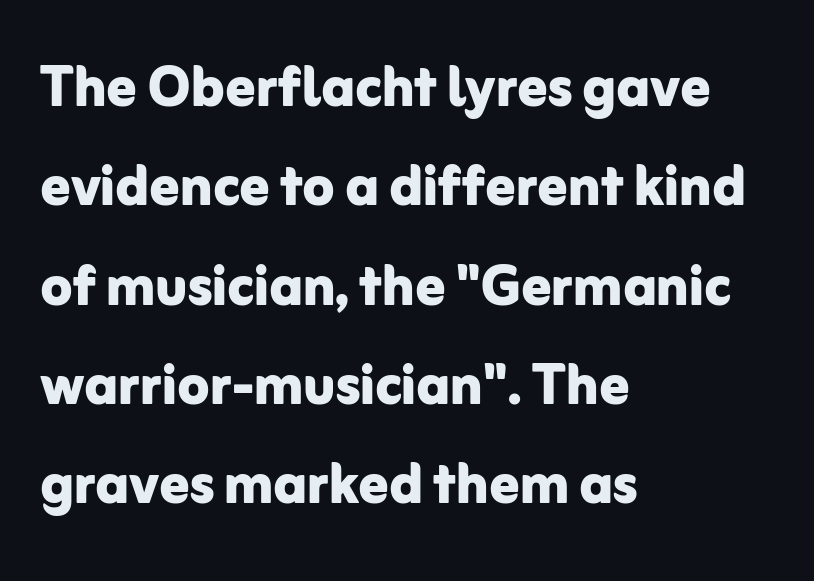
{"serif": "no", "italic": "no", "bold": "yes", "weight": "bold", "width": "normal", "stroke_contrast": "low", "x_height": "medium", "monospaced": "no", "underline": "no", "align": "left", "line_spacing": "normal", "line_spacing_ratio": 1.36, "letter_spacing": "normal", "letter_spacing_em": 0.0, "glyph_px": 73}
